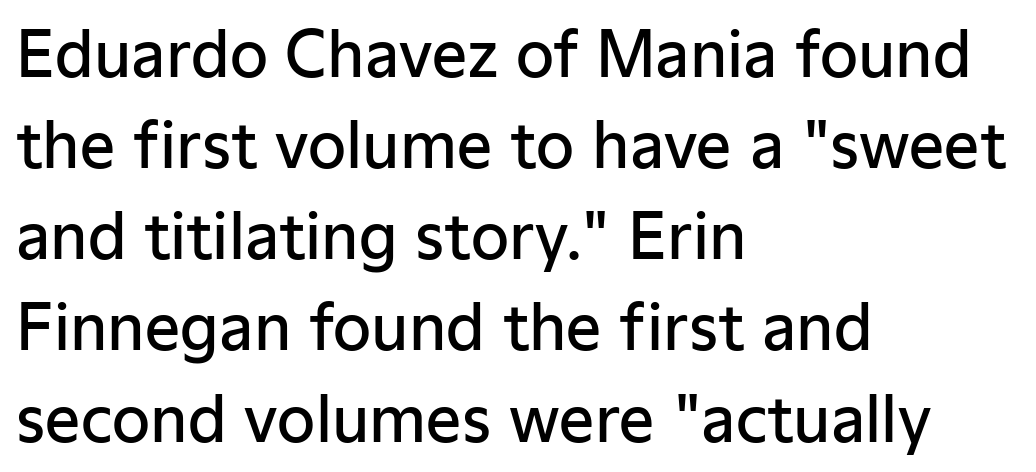
The image shows 62 px semibold sans-serif type, upright; set left-aligned, normal line spacing (1.47x), normal letter spacing, not underlined; low stroke contrast and a medium x-height.
